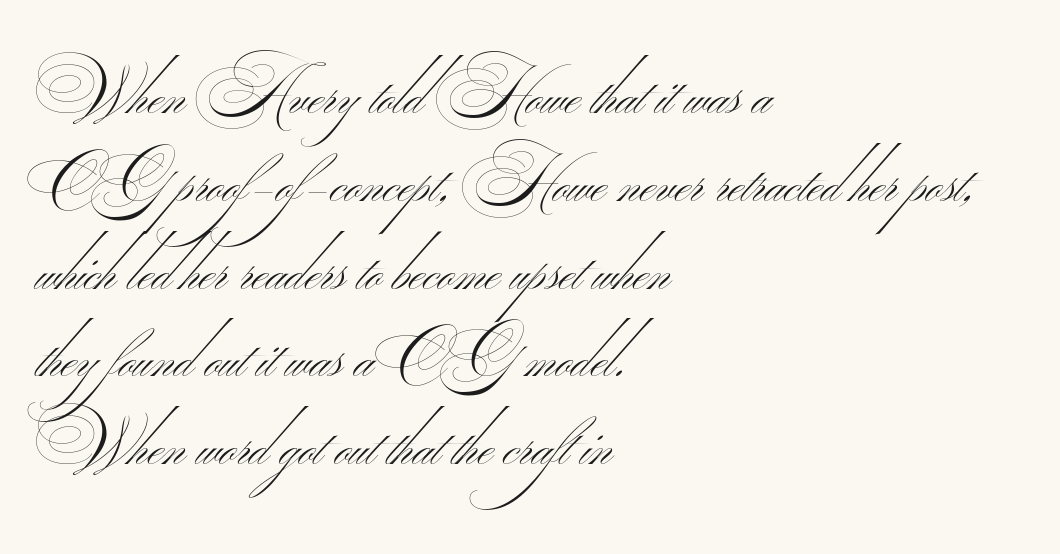
Short and long lines alike share a common starting point at left. No extra ink here — the face is not bold. A typesetter would call this proportional, since set widths differ per character. Observe the absence of serifs on each vertical stroke in this sample.
